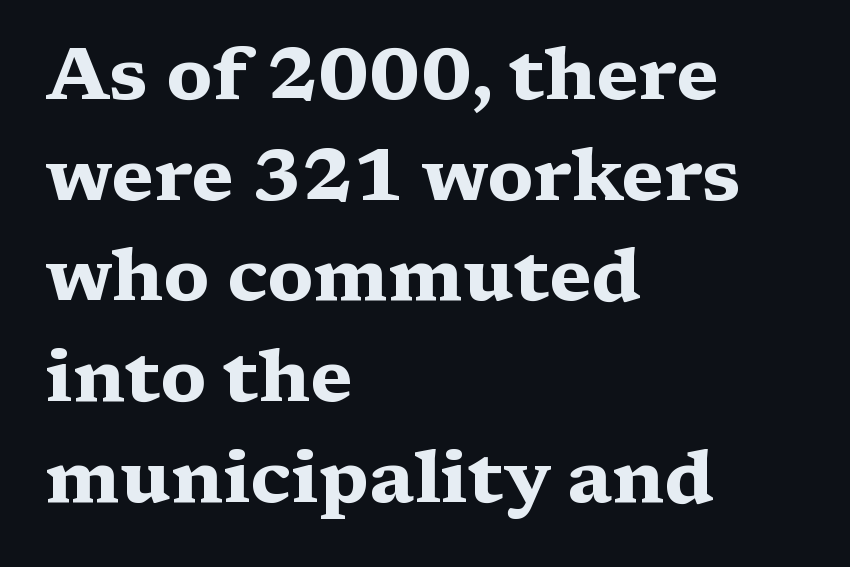
Q: Is the text bold? A: Yes.
Q: Is the text italic (slanted)? A: No, it is upright.
Q: Is the typeface a serif or a sans-serif typeface? A: Serif.
Q: Is the text underlined? A: No.
Q: How is the paragraph aligned? A: Left-aligned.
Q: Is the spacing between letters normal or unusually wide? A: Normal.
Q: Is the spacing between lines tight, normal or loose? A: Normal.
Q: Width (condensed, normal, or wide)? A: Wide.
Q: Stroke contrast? A: Medium.
Q: x-height? A: Medium.
Q: Monospaced? A: No.
